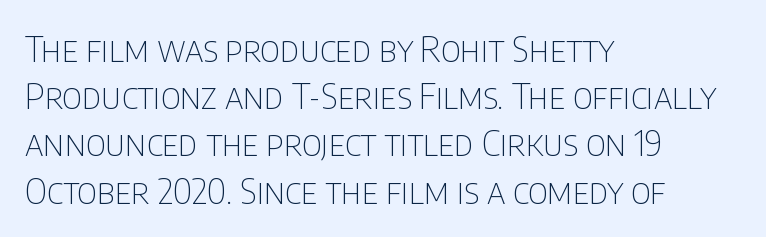
Q: Is the text bold? A: No.
Q: Is the text italic (slanted)? A: No, it is upright.
Q: Is the typeface a serif or a sans-serif typeface? A: Sans-serif.
Q: Is the text underlined? A: No.
Q: How is the paragraph aligned? A: Left-aligned.
Q: Is the spacing between letters normal or unusually wide? A: Normal.
Q: Is the spacing between lines tight, normal or loose? A: Normal.
Q: Width (condensed, normal, or wide)? A: Condensed.
Q: Stroke contrast? A: Low.
Q: x-height? A: Large.
Q: Monospaced? A: No.
